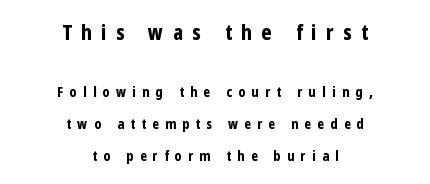
The whitespace from short lines is split evenly between both sides. Tall strokes in this sample are plumb rather than angled. Tracking value appears strongly positive — letters spread wide. Type size steps down from the first block to the second. The space beneath each line is pristine and unruled.
